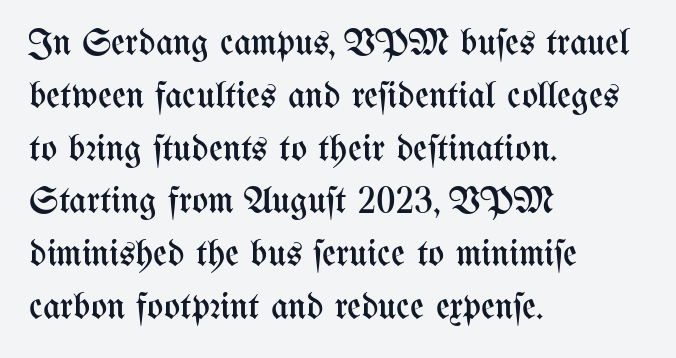
Q: Is the text bold? A: No.
Q: Is the text italic (slanted)? A: No, it is upright.
Q: Is the text underlined? A: No.
Q: How is the paragraph aligned? A: Left-aligned.
Q: Is the spacing between letters normal or unusually wide? A: Normal.
Q: Is the spacing between lines tight, normal or loose? A: Normal.
Q: Width (condensed, normal, or wide)? A: Condensed.
Q: Stroke contrast? A: Medium.
Q: x-height? A: Medium.
Q: Monospaced? A: No.
